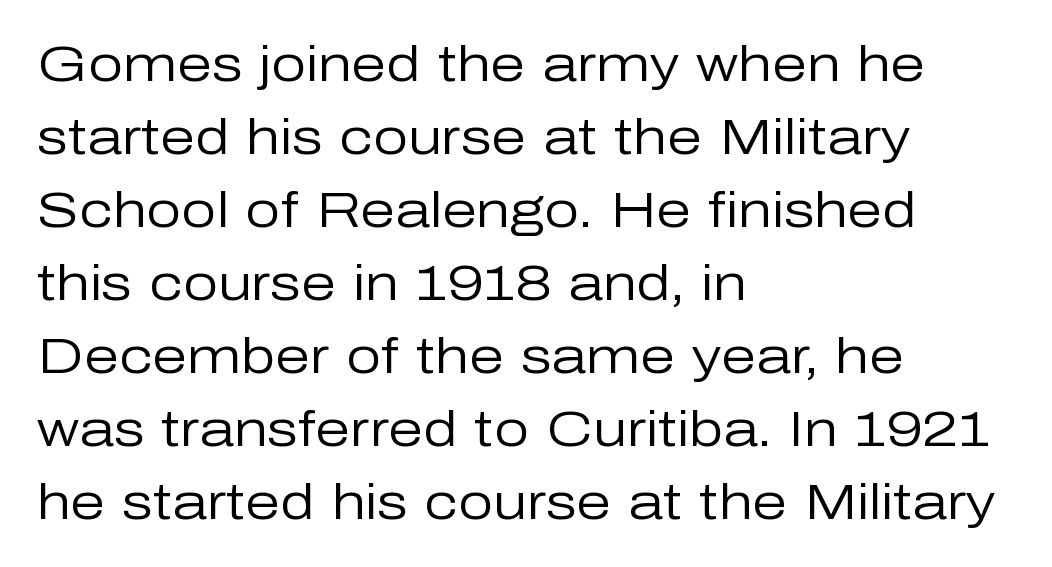
{"serif": "no", "italic": "no", "bold": "no", "weight": "regular", "width": "normal", "stroke_contrast": "low", "x_height": "medium", "monospaced": "no", "underline": "no", "align": "left", "line_spacing": "normal", "line_spacing_ratio": 1.46, "letter_spacing": "normal", "letter_spacing_em": 0.0, "glyph_px": 50}
